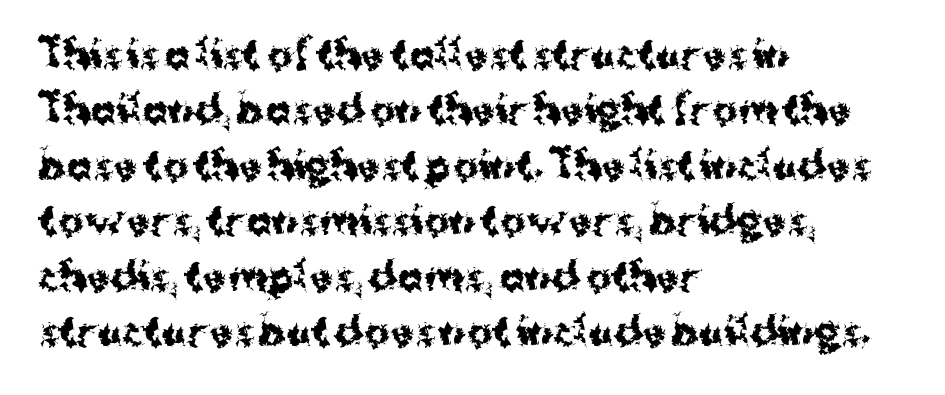
The image shows 38 px bold sans-serif type, upright; set left-aligned, normal line spacing (1.46x), normal letter spacing, not underlined; medium stroke contrast and a medium x-height.
